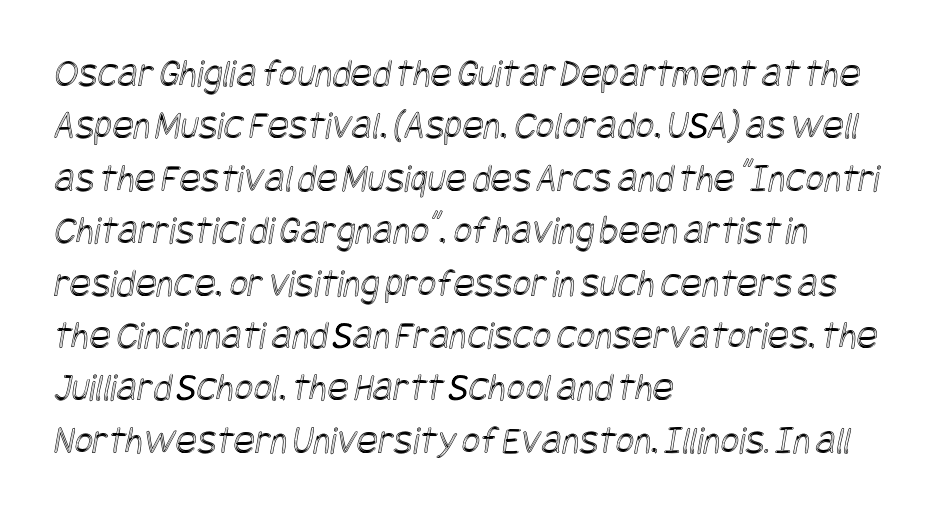
The image shows 40 px condensed type; set left-aligned, normal line spacing (1.31x), normal letter spacing, not underlined; a large x-height.
